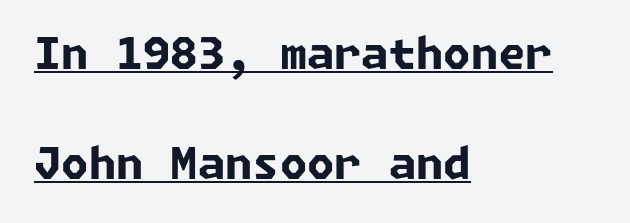
{"serif": "no", "bold": "yes", "weight": "bold", "width": "normal", "stroke_contrast": "low", "x_height": "medium", "underline": "yes", "align": "left", "line_spacing": "loose", "line_spacing_ratio": 2.49, "letter_spacing": "normal", "letter_spacing_em": 0.0, "glyph_px": 44}
